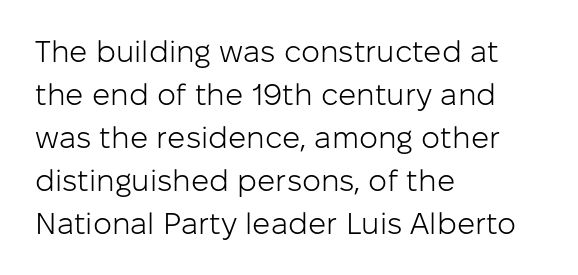
Q: Is the text bold? A: No.
Q: Is the text italic (slanted)? A: No, it is upright.
Q: Is the typeface a serif or a sans-serif typeface? A: Sans-serif.
Q: Is the text underlined? A: No.
Q: How is the paragraph aligned? A: Left-aligned.
Q: Is the spacing between letters normal or unusually wide? A: Normal.
Q: Is the spacing between lines tight, normal or loose? A: Normal.
Q: Width (condensed, normal, or wide)? A: Normal.
Q: Stroke contrast? A: Low.
Q: x-height? A: Medium.
Q: Monospaced? A: No.
